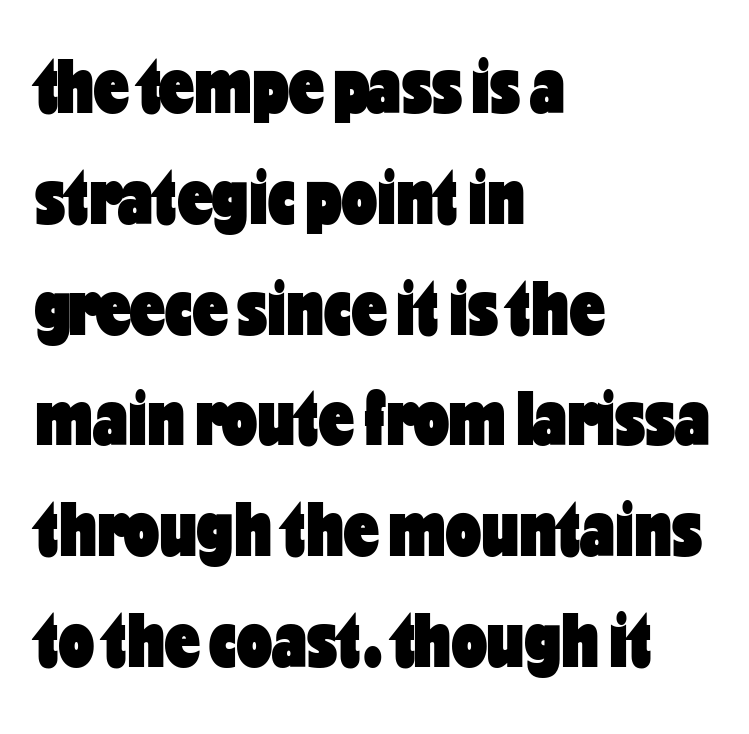
The image shows 78 px heavy, condensed sans-serif type, upright; set left-aligned, normal line spacing (1.42x), normal letter spacing, not underlined; low stroke contrast and a medium x-height.
